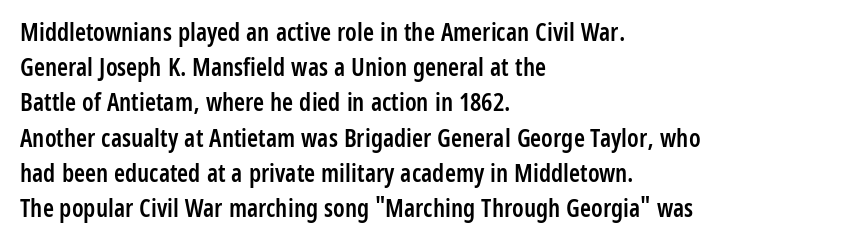
The image shows 25 px text type, upright; set left-aligned, normal line spacing (1.41x), normal letter spacing, not underlined.
